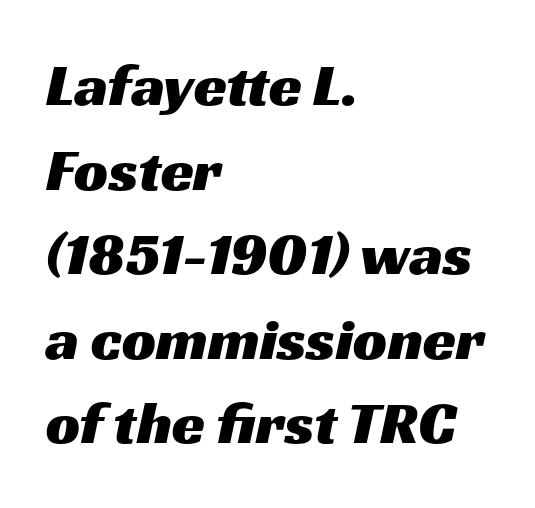
{"serif": "no", "width": "wide", "stroke_contrast": "medium", "x_height": "medium", "monospaced": "no", "underline": "no", "align": "left", "line_spacing": "normal", "line_spacing_ratio": 1.41, "letter_spacing": "normal", "letter_spacing_em": 0.0, "glyph_px": 60}
